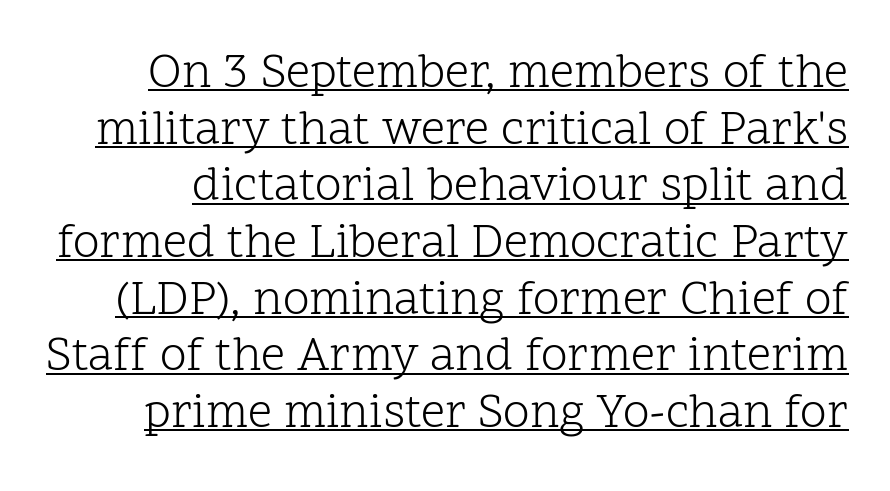
Q: Is the text bold? A: No.
Q: Is the text italic (slanted)? A: No, it is upright.
Q: Is the typeface a serif or a sans-serif typeface? A: Serif.
Q: Is the text underlined? A: Yes.
Q: Is the spacing between letters normal or unusually wide? A: Normal.
Q: Width (condensed, normal, or wide)? A: Normal.
Q: Stroke contrast? A: Low.
Q: x-height? A: Medium.
Q: Monospaced? A: No.
